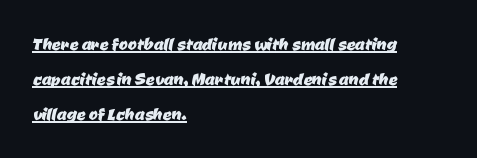
{"underline": "yes", "align": "left", "line_spacing": "normal", "line_spacing_ratio": 1.59, "letter_spacing": "normal", "letter_spacing_em": 0.0, "glyph_px": 22}
